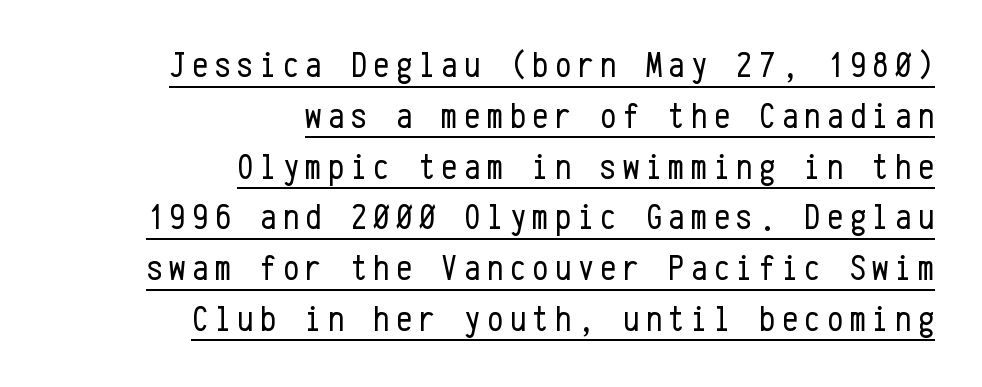
Visually the block forms a straight wall on the right and a jagged coastline on the left. The type family on display is of the sans-serif kind. This rendering features underlined lettering. Every character sits straight up, as roman type does.
